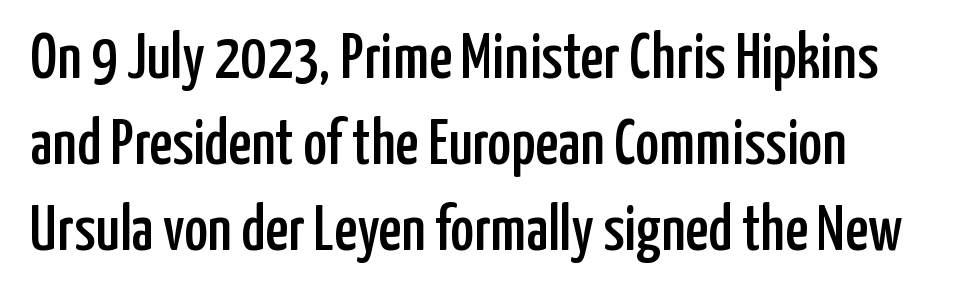
Q: Is the text italic (slanted)? A: No, it is upright.
Q: Is the typeface a serif or a sans-serif typeface? A: Sans-serif.
Q: Is the text underlined? A: No.
Q: Is the spacing between letters normal or unusually wide? A: Normal.
Q: Is the spacing between lines tight, normal or loose? A: Normal.
Q: Width (condensed, normal, or wide)? A: Condensed.
Q: Stroke contrast? A: Low.
Q: x-height? A: Medium.
Q: Monospaced? A: No.
